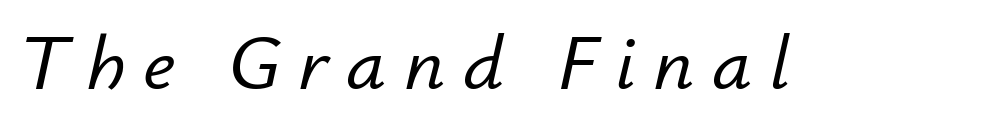
Underline: absent. Display-style spreading of the glyphs; the letterfit is very open. The lettering tilts uniformly, giving the passage an italic look. Varying glyph widths throughout — classic text-font behaviour.
